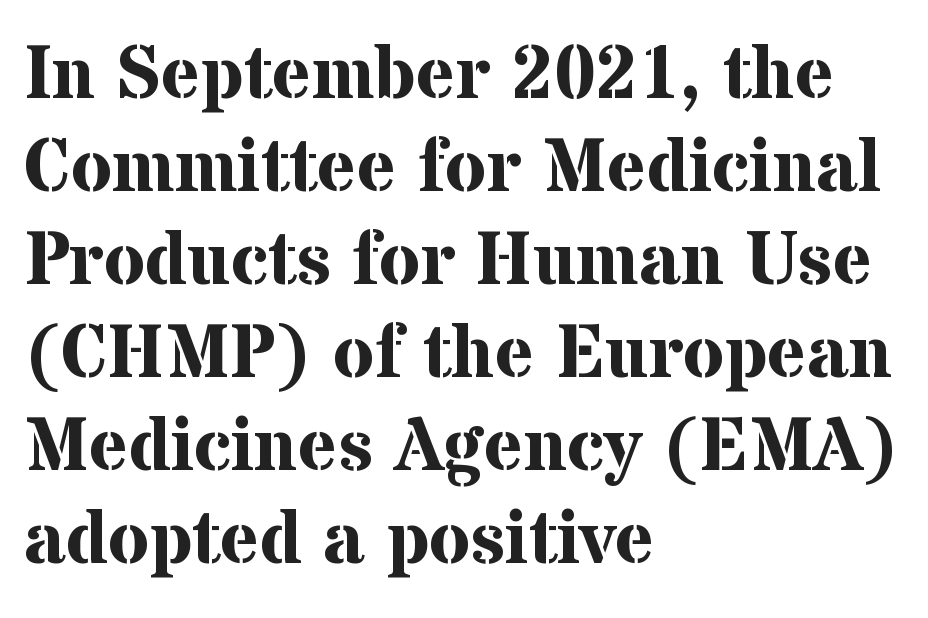
Q: Is the text bold? A: Yes.
Q: Is the text italic (slanted)? A: No, it is upright.
Q: Is the typeface a serif or a sans-serif typeface? A: Serif.
Q: Is the text underlined? A: No.
Q: How is the paragraph aligned? A: Left-aligned.
Q: Is the spacing between letters normal or unusually wide? A: Normal.
Q: Width (condensed, normal, or wide)? A: Normal.
Q: Stroke contrast? A: Medium.
Q: x-height? A: Medium.
Q: Monospaced? A: No.
